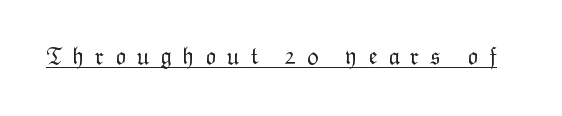
The image shows 24 px text type, upright; set unusually wide letter spacing (+0.43 em), underlined.
